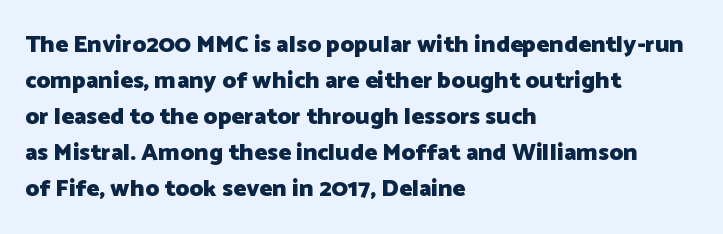
Q: Is the text bold? A: Yes.
Q: Is the text italic (slanted)? A: No, it is upright.
Q: Is the text underlined? A: No.
Q: How is the paragraph aligned? A: Left-aligned.
Q: Is the spacing between letters normal or unusually wide? A: Normal.
Q: Is the spacing between lines tight, normal or loose? A: Normal.
